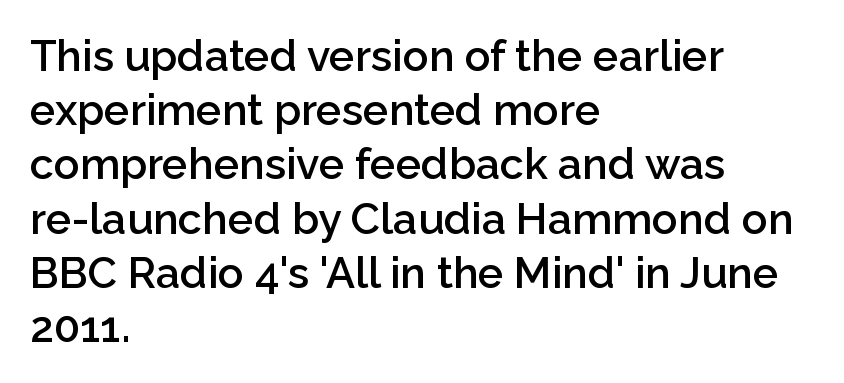
A typesetter would label this face a sans. The rendering uses natural spacing where letterforms have individual widths. Beneath every word, the page is bare. The lettering stays uniformly vertical, giving the passage a roman look. Horizontally, the lines are justified to the leading edge only.
